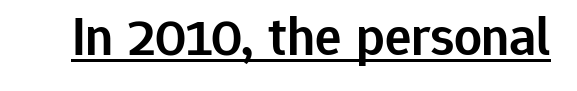
As a designer I'd log this as weight 600, semibold. Glance below the letters and you will spot a drawn line. Students, note that the glyphs here touch the page at normal intervals. Does the type have serifs? No, each stem ends abruptly. Do the characters align in a grid? No, the font is proportional.
